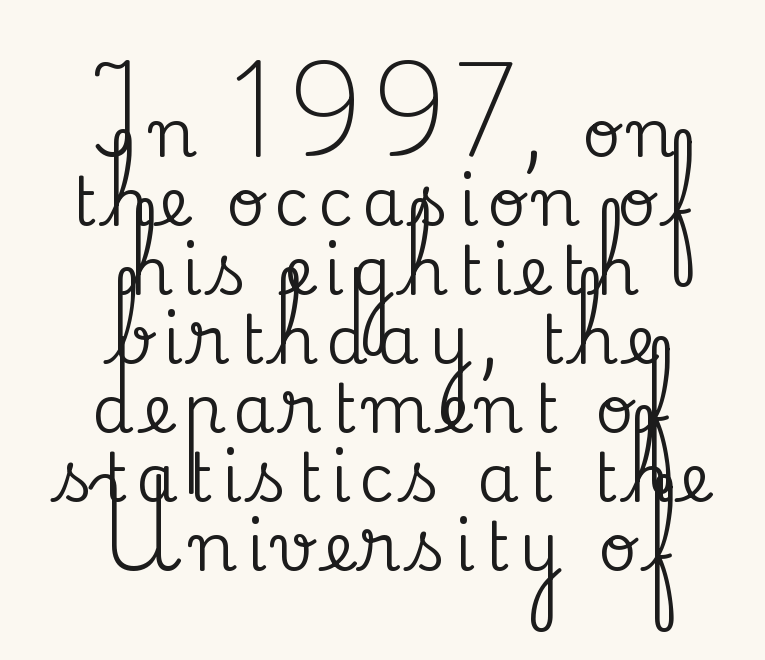
Q: Is the text italic (slanted)? A: No, it is upright.
Q: Is the typeface a serif or a sans-serif typeface? A: Serif.
Q: Is the text underlined? A: No.
Q: How is the paragraph aligned? A: Centered.
Q: Is the spacing between lines tight, normal or loose? A: Tight.
Q: Width (condensed, normal, or wide)? A: Normal.
Q: Stroke contrast? A: Medium.
Q: x-height? A: Small.
Q: Monospaced? A: No.
